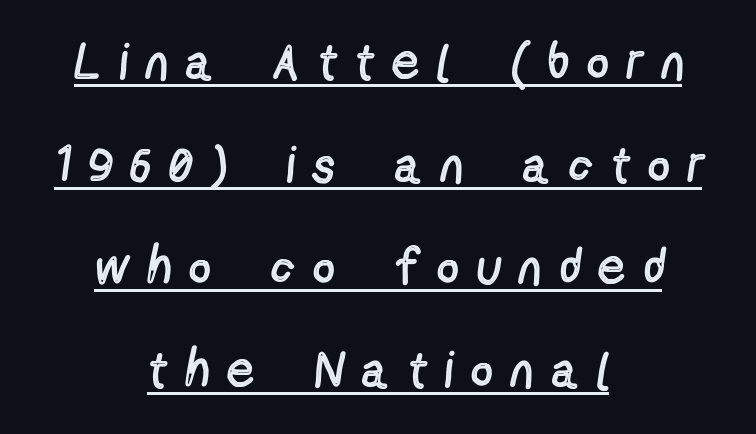
Heaviness? Minimal to ordinary, like unemphasized prose. Note: no serifs on the glyphs. The passage shown is typed in a proportional face where columns would drift. The block of text is sparse from top to bottom, with ample space between rows. Which margin do the lines hug? Neither — every line sits in the middle.
